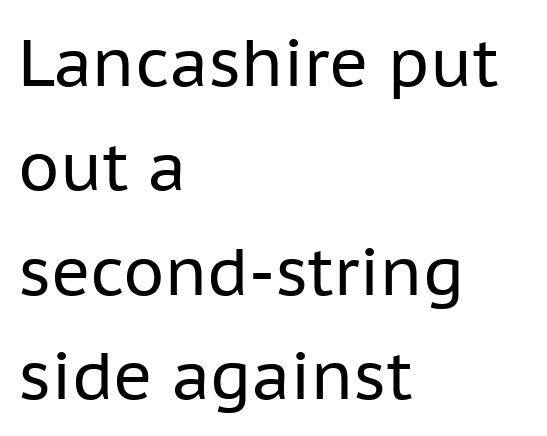
Q: Is the text bold? A: No.
Q: Is the text italic (slanted)? A: No, it is upright.
Q: Is the typeface a serif or a sans-serif typeface? A: Sans-serif.
Q: Is the text underlined? A: No.
Q: How is the paragraph aligned? A: Left-aligned.
Q: Is the spacing between letters normal or unusually wide? A: Normal.
Q: Is the spacing between lines tight, normal or loose? A: Normal.
Q: Width (condensed, normal, or wide)? A: Normal.
Q: Stroke contrast? A: Low.
Q: x-height? A: Medium.
Q: Monospaced? A: No.
